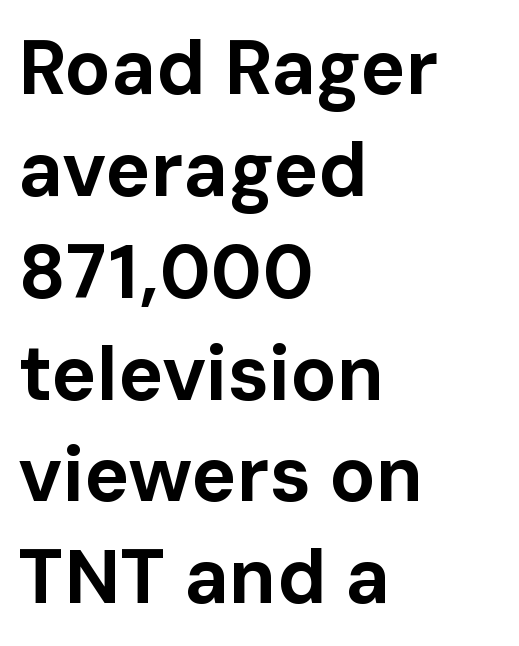
The lines in this sample share a left origin and differ only in where they stop. Is this a sans? Yes — the strokes have no serifs. These words are printed bold, with thick strokes throughout. The passage shown is typed in a proportional face where columns would drift. The zone under the glyphs is completely vacant. Interline gaps are of average width in this sample.
